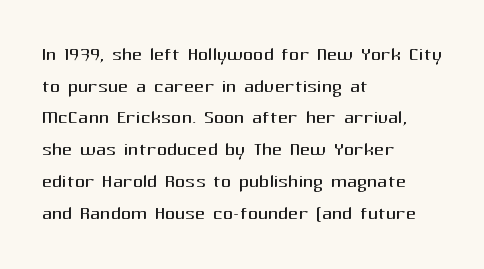
{"italic": "no", "bold": "no", "underline": "no", "align": "left", "line_spacing": "normal", "line_spacing_ratio": 1.27, "letter_spacing": "normal", "letter_spacing_em": 0.0, "glyph_px": 25}
